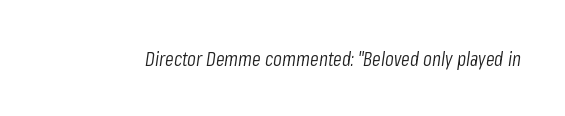
{"italic": "yes", "lean": "right", "slant_degrees": 8, "bold": "no", "underline": "no", "letter_spacing": "normal", "letter_spacing_em": 0.0, "glyph_px": 20}
